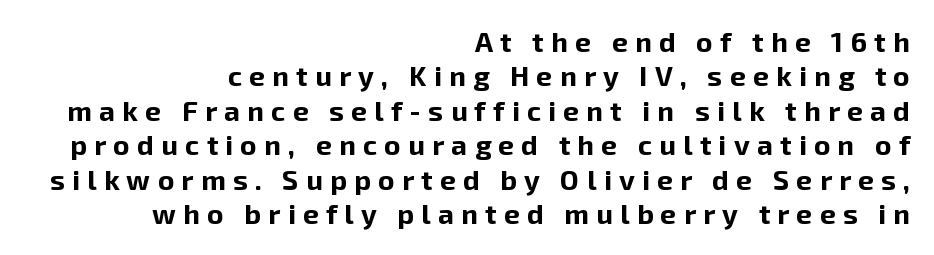
Q: Is the text bold? A: Yes.
Q: Is the text italic (slanted)? A: No, it is upright.
Q: Is the typeface a serif or a sans-serif typeface? A: Sans-serif.
Q: Is the text underlined? A: No.
Q: How is the paragraph aligned? A: Right-aligned.
Q: Is the spacing between letters normal or unusually wide? A: Unusually wide.
Q: Width (condensed, normal, or wide)? A: Normal.
Q: Stroke contrast? A: Low.
Q: x-height? A: Medium.
Q: Monospaced? A: No.
